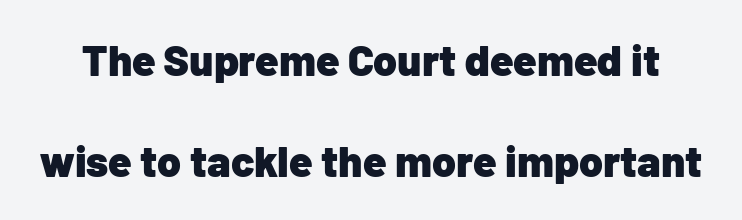
{"serif": "no", "italic": "no", "bold": "yes", "weight": "heavy", "width": "normal", "stroke_contrast": "low", "x_height": "medium", "monospaced": "no", "underline": "no", "line_spacing": "loose", "line_spacing_ratio": 2.36, "letter_spacing": "normal", "letter_spacing_em": 0.0, "glyph_px": 43}
